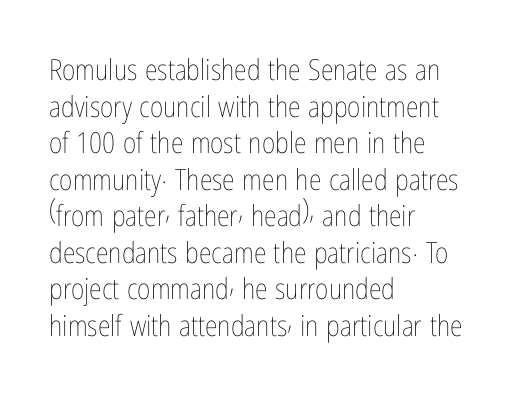
The image shows 29 px thin, condensed type, upright; set left-aligned, normal line spacing (1.26x), normal letter spacing, not underlined; low stroke contrast and a medium x-height.
